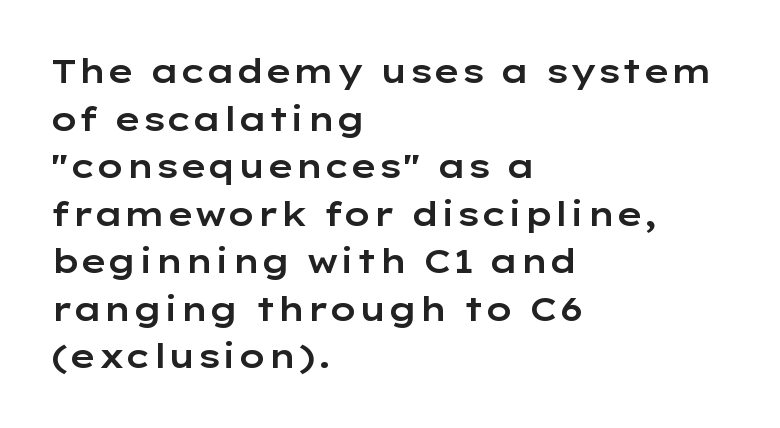
Q: Is the text italic (slanted)? A: No, it is upright.
Q: Is the typeface a serif or a sans-serif typeface? A: Sans-serif.
Q: Is the text underlined? A: No.
Q: How is the paragraph aligned? A: Left-aligned.
Q: Is the spacing between letters normal or unusually wide? A: Normal.
Q: Is the spacing between lines tight, normal or loose? A: Normal.
Q: Width (condensed, normal, or wide)? A: Wide.
Q: Stroke contrast? A: Low.
Q: x-height? A: Medium.
Q: Monospaced? A: No.
